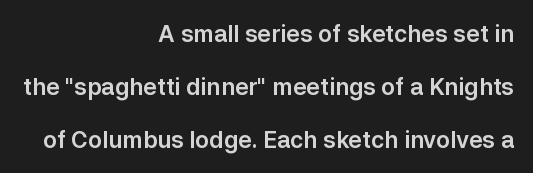
Alignment: flush right. The passage shown stacks its lines with a broad gap. Between one letter and the next there's only the usual sliver of space. Nope, not italic — everything's standing straight.
